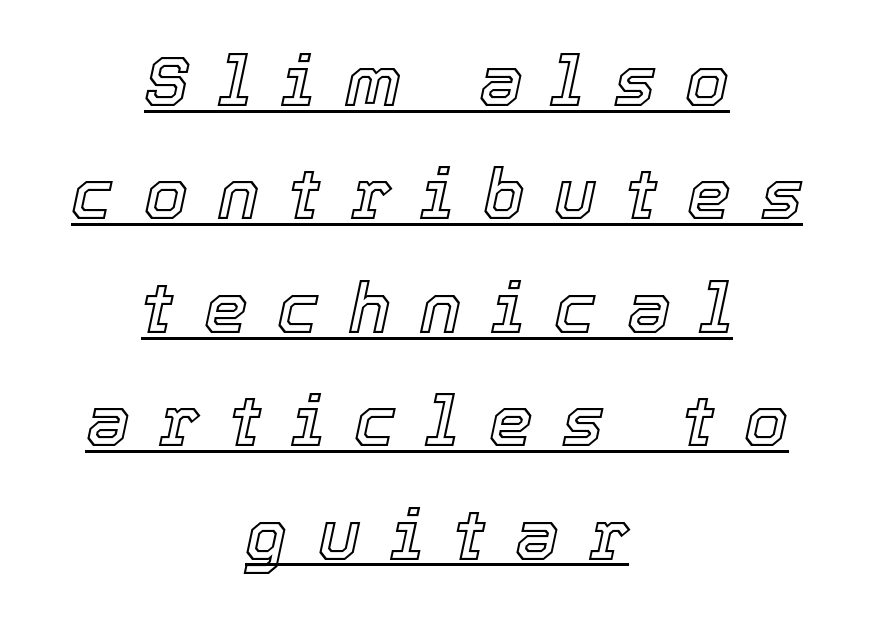
Where is the straight margin? There isn't one; the lines are centered. The letters are slanted; this is an italic face. Is the letter spacing exaggerated? Yes — the characters are pushed far apart. This rendering features underlined lettering. The letters advance in unequal steps, a hallmark of proportional type.
